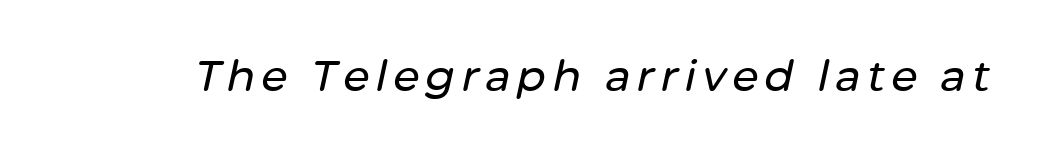
The image shows 43 px text type, italic (leaning right); set not underlined; low stroke contrast and a medium x-height.
